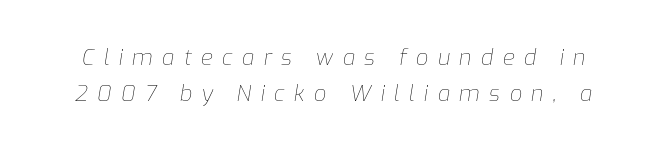
Q: Is the text bold? A: No.
Q: Is the text italic (slanted)? A: Yes, it leans right by about 9 degrees.
Q: Is the text underlined? A: No.
Q: Is the spacing between letters normal or unusually wide? A: Unusually wide.
Q: Is the spacing between lines tight, normal or loose? A: Normal.
